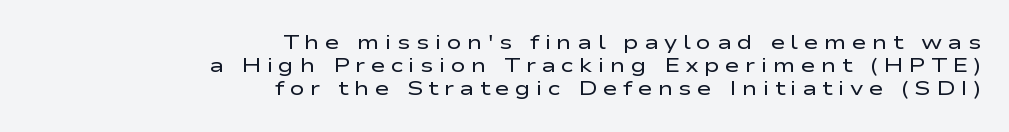
{"italic": "no", "bold": "no", "underline": "no", "align": "right", "line_spacing_ratio": 1.16, "letter_spacing": "wide", "letter_spacing_em": 0.27, "glyph_px": 20}
